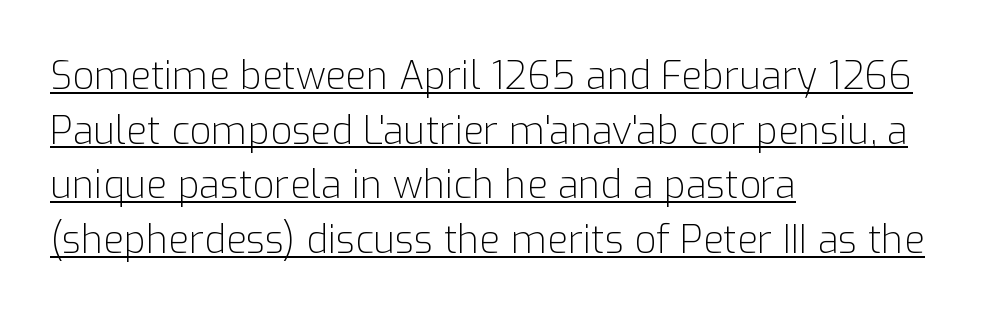
{"serif": "no", "italic": "no", "bold": "no", "weight": "light", "width": "normal", "stroke_contrast": "low", "x_height": "medium", "monospaced": "no", "underline": "yes", "align": "left", "line_spacing": "normal", "line_spacing_ratio": 1.44, "letter_spacing": "normal", "letter_spacing_em": 0.0, "glyph_px": 38}
